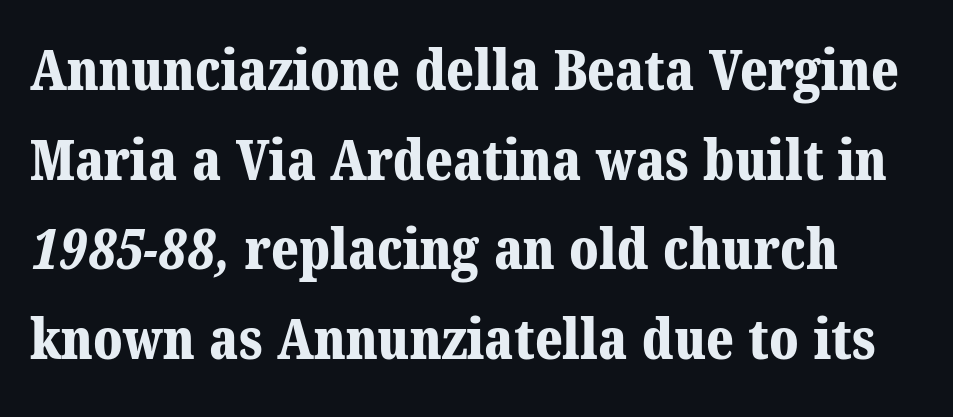
{"serif": "yes", "bold": "yes", "weight": "bold", "width": "normal", "stroke_contrast": "medium", "x_height": "medium", "monospaced": "no", "underline": "no", "line_spacing": "normal", "line_spacing_ratio": 1.6, "letter_spacing": "normal", "letter_spacing_em": 0.0, "glyph_px": 56}
